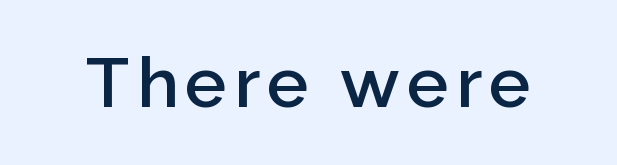
Q: Is the text bold? A: Semi-bold.
Q: Is the text italic (slanted)? A: No, it is upright.
Q: Is the typeface a serif or a sans-serif typeface? A: Sans-serif.
Q: Is the text underlined? A: No.
Q: Width (condensed, normal, or wide)? A: Normal.
Q: Stroke contrast? A: Low.
Q: x-height? A: Medium.
Q: Monospaced? A: No.
